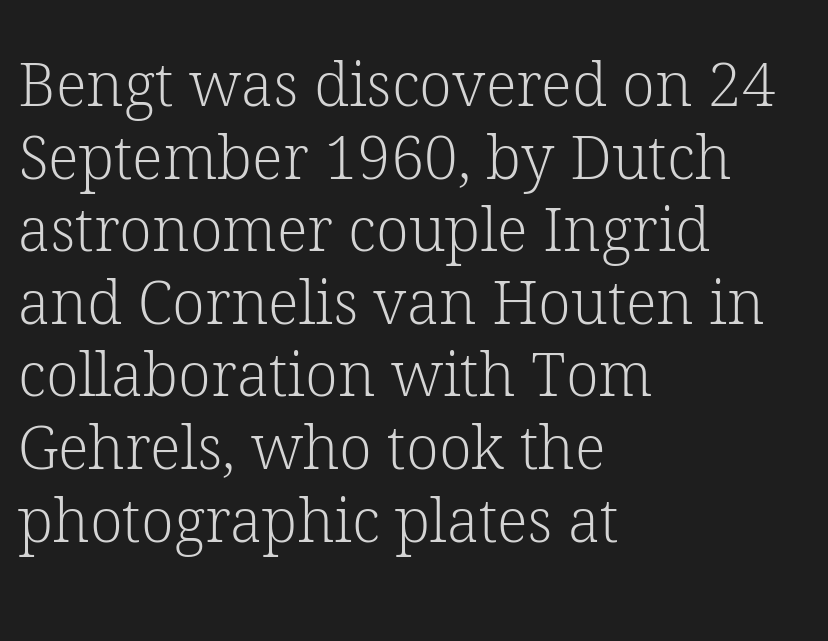
{"serif": "yes", "italic": "no", "bold": "no", "weight": "light", "width": "normal", "stroke_contrast": "low", "x_height": "medium", "monospaced": "no", "underline": "no", "align": "left", "line_spacing_ratio": 1.21, "letter_spacing": "normal", "letter_spacing_em": 0.0, "glyph_px": 60}
